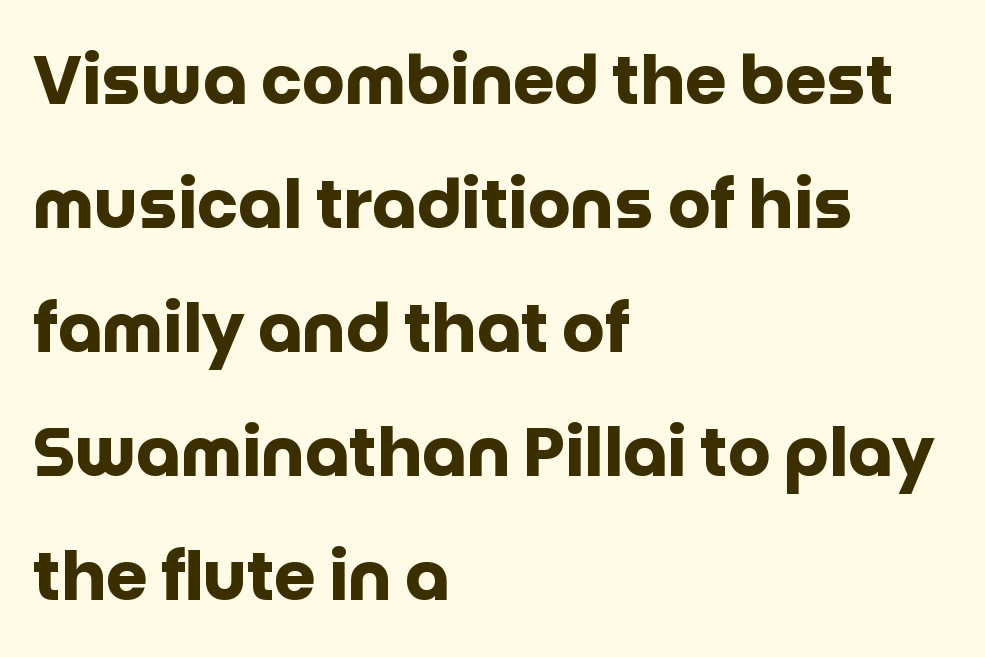
Q: Is the text bold? A: Yes.
Q: Is the text italic (slanted)? A: No, it is upright.
Q: Is the typeface a serif or a sans-serif typeface? A: Sans-serif.
Q: Is the text underlined? A: No.
Q: How is the paragraph aligned? A: Left-aligned.
Q: Is the spacing between letters normal or unusually wide? A: Normal.
Q: Width (condensed, normal, or wide)? A: Normal.
Q: Stroke contrast? A: Low.
Q: x-height? A: Large.
Q: Monospaced? A: No.
